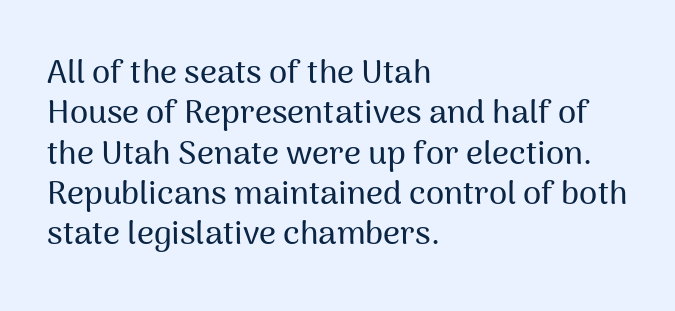
{"serif": "no", "italic": "no", "width": "normal", "stroke_contrast": "medium", "x_height": "medium", "monospaced": "no", "underline": "no", "align": "left", "line_spacing_ratio": 1.22, "letter_spacing": "normal", "letter_spacing_em": 0.0, "glyph_px": 33}
